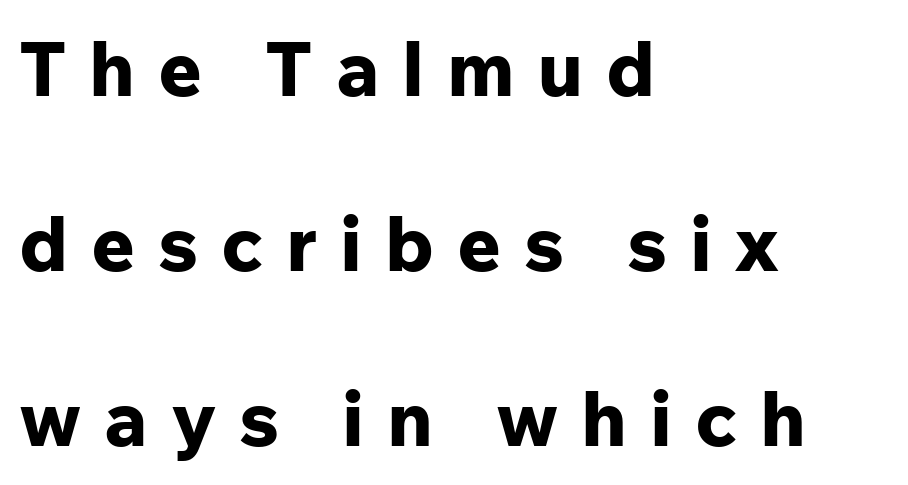
Successive baselines arrive slowly, with a big drop between each. The glyphs have the mass of a bold cut. Inter-character spacing is expanded well beyond the font's built-in metrics. Here the designer chose a conventional face with non-uniform glyph widths.
